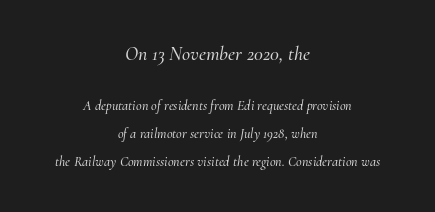
The image shows 20 px text type, italic (leaning right); set centered, loose line spacing (2.0x), normal letter spacing, not underlined; the first (top) block is 1.43x larger.
